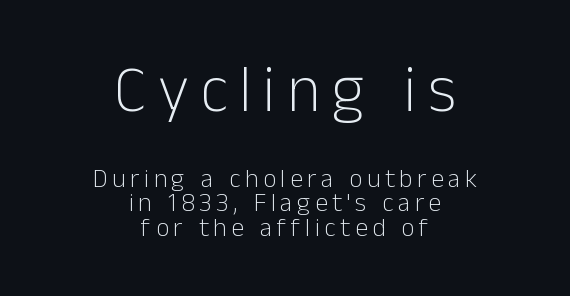
Q: Is the text bold? A: No.
Q: Is the text italic (slanted)? A: No, it is upright.
Q: Is the typeface a serif or a sans-serif typeface? A: Sans-serif.
Q: Is the text underlined? A: No.
Q: How is the paragraph aligned? A: Centered.
Q: Is the spacing between lines tight, normal or loose? A: Tight.
Q: Which block of text is set in a larger size, the first (top) or the second (bottom)? A: The first (top) one.
Q: Width (condensed, normal, or wide)? A: Normal.
Q: Stroke contrast? A: Low.
Q: x-height? A: Medium.
Q: Monospaced? A: No.
